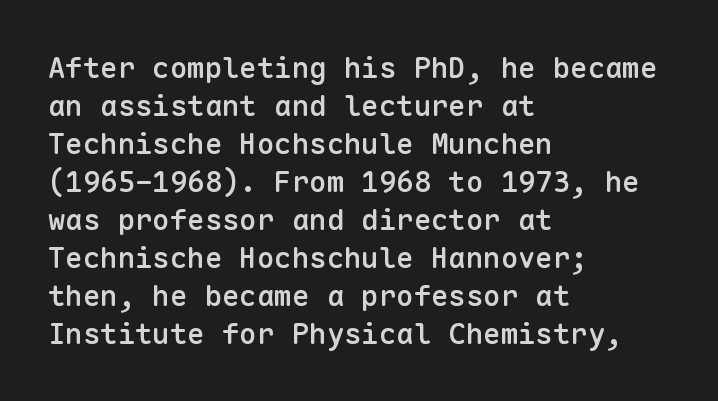
The typesetter chose a ragged-right arrangement here. You could count columns in this text — the font is strictly monospaced. Tracking value appears to be zero — textbook default spacing. Descender tails drop into unmarked territory.
